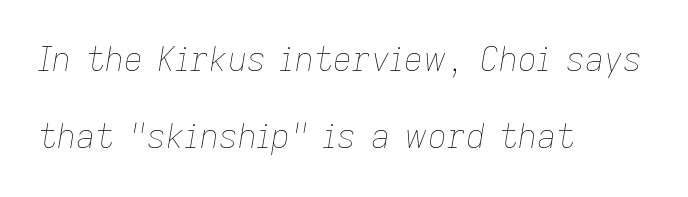
Decoration check: the copy has no underline. Counters stay open thanks to moderate or lighter strokes. The passage shown is typed in a proportional face where columns would drift. This sample uses an oblique cut, with every glyph tilted off the vertical.
